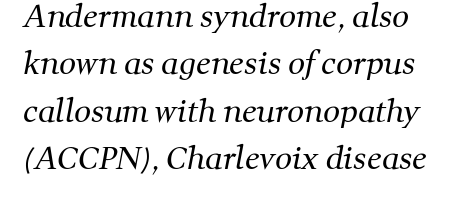
Glance below the letters and you will spot only blank space. Character widths vary here, with narrow letters taking less room than wide ones. There is no visible air inserted between adjacent glyphs. Does the type have serifs? Yes, each stem ends in a small foot.
